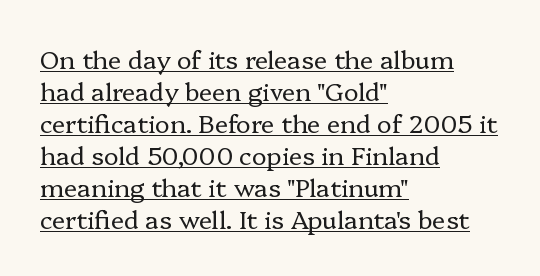
{"italic": "no", "bold": "no", "underline": "yes", "align": "left", "line_spacing": "normal", "line_spacing_ratio": 1.28, "letter_spacing": "normal", "letter_spacing_em": 0.0, "glyph_px": 25}
